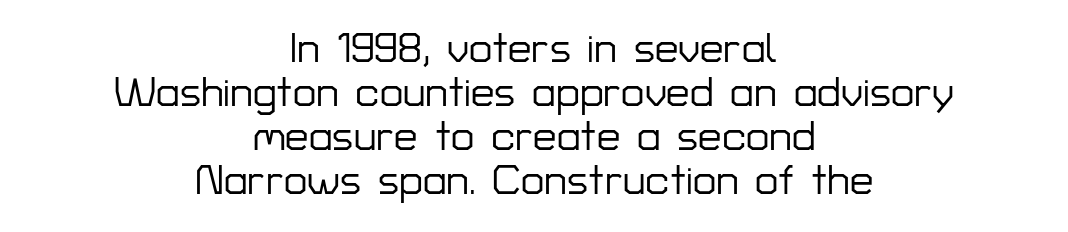
The image shows 42 px sans-serif type, upright; set centered, tight line spacing (1.05x), normal letter spacing, not underlined; low stroke contrast and a medium x-height.
